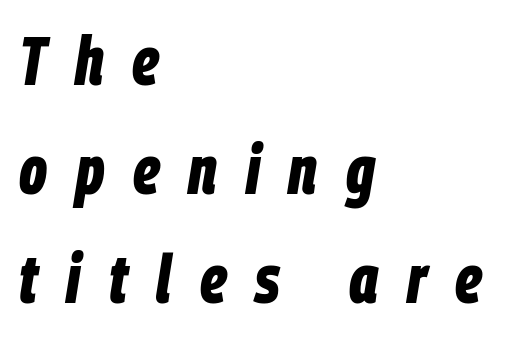
{"italic": "yes", "lean": "right", "slant_degrees": 9, "bold": "yes", "weight": "bold", "width": "condensed", "stroke_contrast": "low", "x_height": "large", "monospaced": "no", "underline": "no", "align": "left", "line_spacing": "normal", "line_spacing_ratio": 1.6, "letter_spacing": "wide", "letter_spacing_em": 0.42, "glyph_px": 68}
